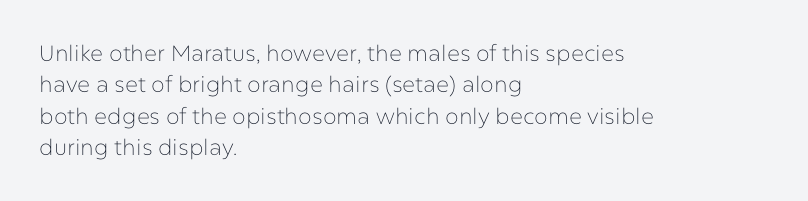
{"italic": "no", "bold": "no", "underline": "no", "align": "left", "line_spacing": "normal", "line_spacing_ratio": 1.43, "letter_spacing": "normal", "letter_spacing_em": 0.0, "glyph_px": 22}
